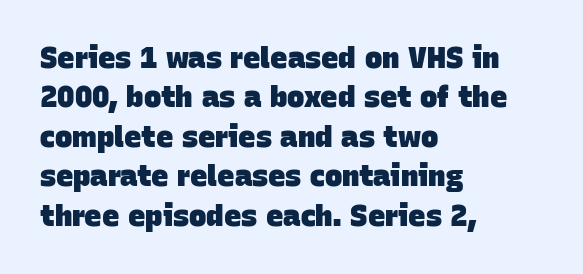
The image shows 29 px heavy sans-serif type; set left-aligned, normal line spacing (1.36x), normal letter spacing, not underlined; low stroke contrast and a large x-height.
